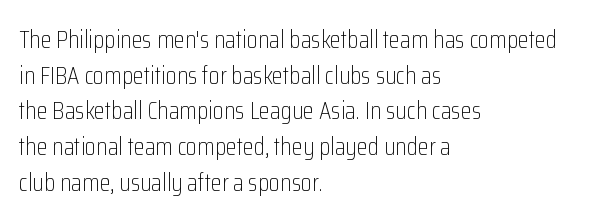
{"italic": "no", "bold": "no", "underline": "no", "align": "left", "line_spacing": "normal", "line_spacing_ratio": 1.43, "letter_spacing": "normal", "letter_spacing_em": 0.0, "glyph_px": 25}
